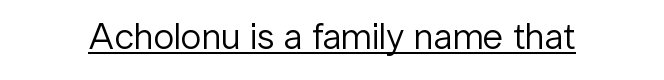
Q: Is the text bold? A: No.
Q: Is the text italic (slanted)? A: No, it is upright.
Q: Is the typeface a serif or a sans-serif typeface? A: Sans-serif.
Q: Is the text underlined? A: Yes.
Q: Is the spacing between letters normal or unusually wide? A: Normal.
Q: Width (condensed, normal, or wide)? A: Normal.
Q: Stroke contrast? A: Low.
Q: x-height? A: Medium.
Q: Monospaced? A: No.
